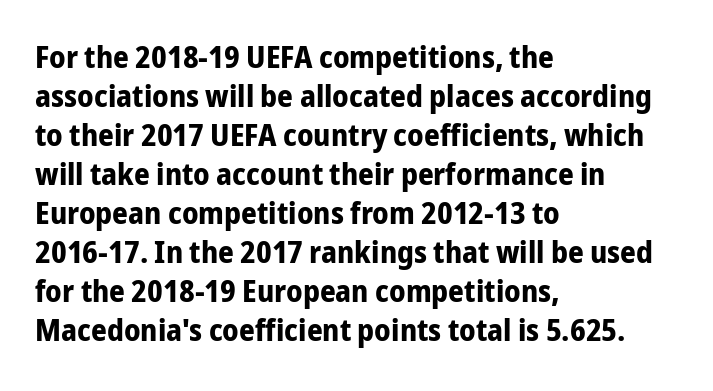
Q: Is the text bold? A: Yes.
Q: Is the text italic (slanted)? A: No, it is upright.
Q: Is the typeface a serif or a sans-serif typeface? A: Sans-serif.
Q: Is the text underlined? A: No.
Q: How is the paragraph aligned? A: Left-aligned.
Q: Is the spacing between letters normal or unusually wide? A: Normal.
Q: Is the spacing between lines tight, normal or loose? A: Normal.
Q: Width (condensed, normal, or wide)? A: Condensed.
Q: Stroke contrast? A: Low.
Q: x-height? A: Medium.
Q: Monospaced? A: No.
